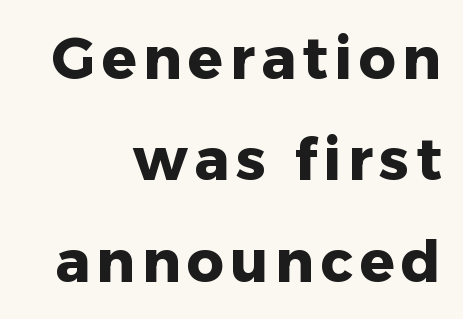
{"serif": "no", "italic": "no", "bold": "yes", "weight": "heavy", "width": "normal", "stroke_contrast": "low", "x_height": "medium", "monospaced": "no", "underline": "no", "align": "right", "line_spacing_ratio": 1.75, "glyph_px": 58}
